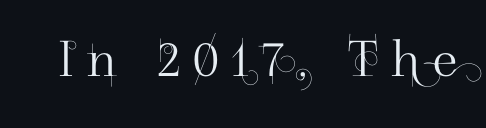
{"serif": "no", "italic": "no", "width": "normal", "stroke_contrast": "high", "x_height": "small", "monospaced": "no", "underline": "no", "letter_spacing": "wide", "letter_spacing_em": 0.28, "glyph_px": 49}
